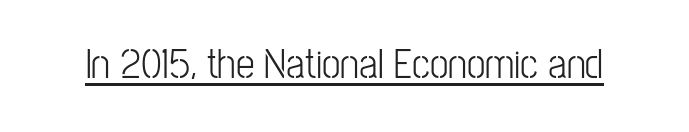
Nope, not italic — everything's standing straight. Decoration check: the copy is underlined. You could not count columns in this text — the font is proportionally spaced. Check where the strokes stop: nothing finishes them off — pure sans.
